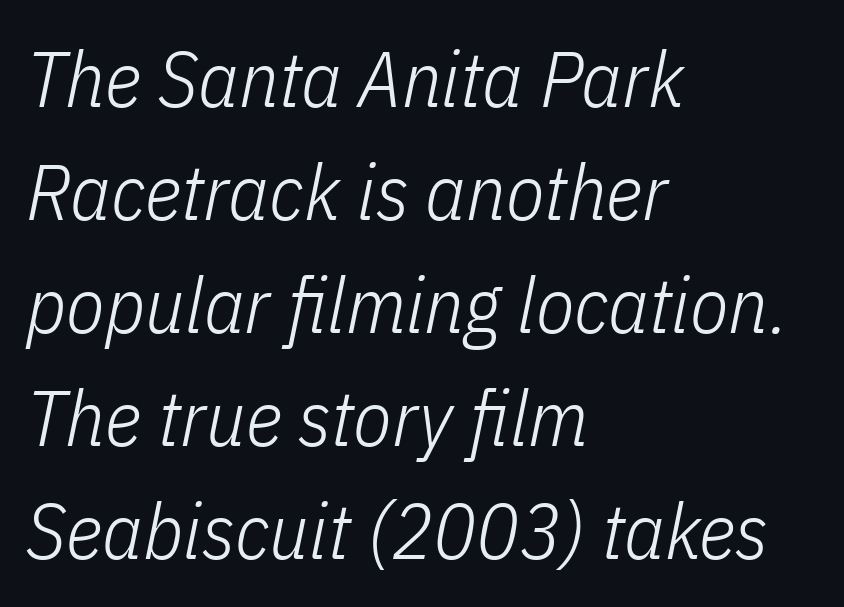
{"italic": "yes", "lean": "right", "slant_degrees": 11, "bold": "no", "weight": "light", "width": "condensed", "stroke_contrast": "low", "x_height": "medium", "monospaced": "no", "underline": "no", "align": "left", "line_spacing": "normal", "line_spacing_ratio": 1.43, "letter_spacing": "normal", "letter_spacing_em": 0.0, "glyph_px": 79}
